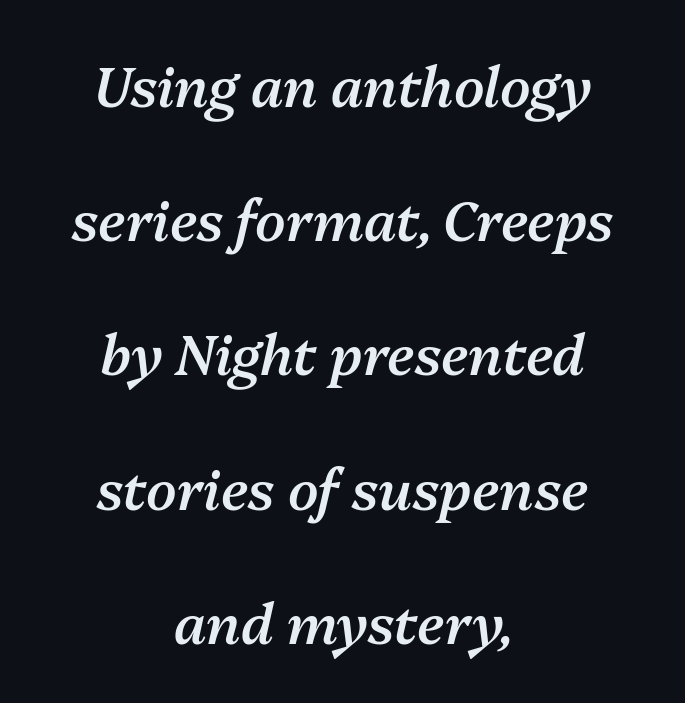
The image shows 55 px semibold type, italic (leaning right); set centered, loose line spacing (2.44x), normal letter spacing, not underlined; medium stroke contrast and a medium x-height.
